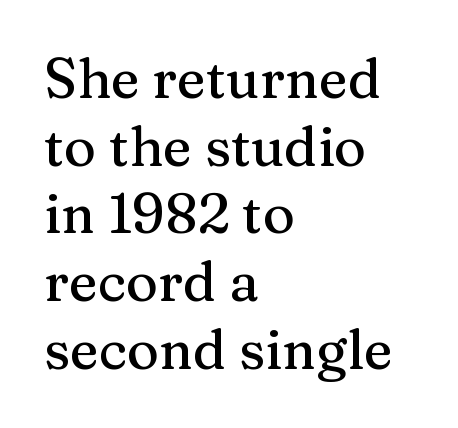
Q: Is the text italic (slanted)? A: No, it is upright.
Q: Is the typeface a serif or a sans-serif typeface? A: Serif.
Q: Is the text underlined? A: No.
Q: How is the paragraph aligned? A: Left-aligned.
Q: Is the spacing between letters normal or unusually wide? A: Normal.
Q: Width (condensed, normal, or wide)? A: Normal.
Q: Stroke contrast? A: Medium.
Q: x-height? A: Medium.
Q: Monospaced? A: No.
